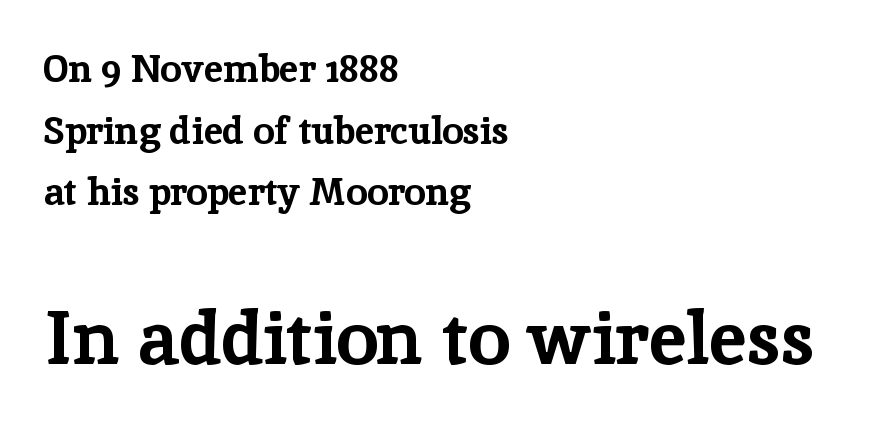
{"serif": "yes", "italic": "no", "bold": "yes", "weight": "bold", "width": "normal", "stroke_contrast": "low", "x_height": "medium", "monospaced": "no", "underline": "no", "align": "left", "line_spacing": "normal", "line_spacing_ratio": 1.62, "letter_spacing": "normal", "letter_spacing_em": 0.0, "larger_block": "second", "size_ratio": 1.97, "glyph_px": 75}
